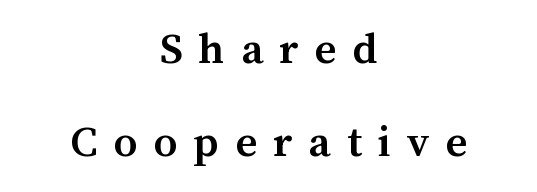
Words float on clear page, feet unadorned. Horizontal bands of white between lines are thick stripes. Look at the stroke-to-counter ratio: heavy, a bold. Each letter keeps its own natural width here, so spacing adapts to shape. Is the letter spacing exaggerated? Yes — the characters are pushed far apart.
